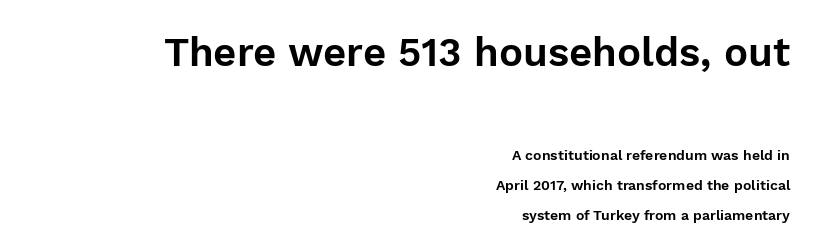
Q: Is the text italic (slanted)? A: No, it is upright.
Q: Is the typeface a serif or a sans-serif typeface? A: Sans-serif.
Q: Is the text underlined? A: No.
Q: How is the paragraph aligned? A: Right-aligned.
Q: Is the spacing between letters normal or unusually wide? A: Normal.
Q: Is the spacing between lines tight, normal or loose? A: Loose.
Q: Which block of text is set in a larger size, the first (top) or the second (bottom)? A: The first (top) one.
Q: Width (condensed, normal, or wide)? A: Normal.
Q: Stroke contrast? A: Low.
Q: x-height? A: Medium.
Q: Monospaced? A: No.
